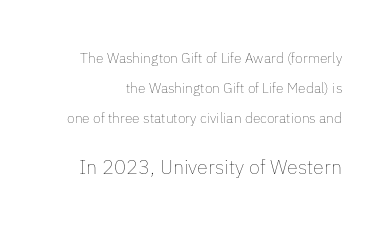
{"italic": "no", "bold": "no", "underline": "no", "line_spacing": "loose", "line_spacing_ratio": 2.13, "letter_spacing": "normal", "letter_spacing_em": 0.0, "larger_block": "second", "size_ratio": 1.43, "glyph_px": 20}
